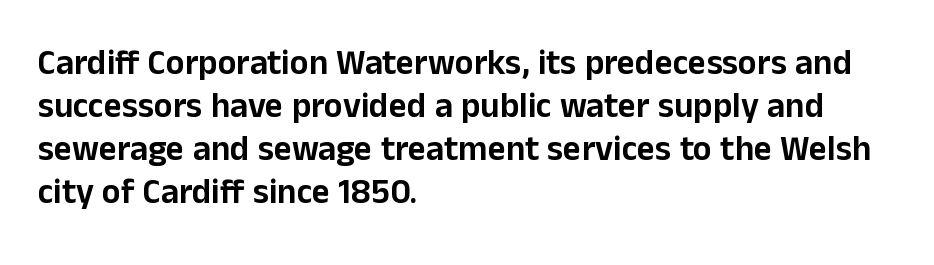
{"serif": "no", "italic": "no", "width": "normal", "stroke_contrast": "low", "x_height": "medium", "monospaced": "no", "underline": "no", "align": "left", "line_spacing_ratio": 1.23, "letter_spacing": "normal", "letter_spacing_em": 0.0, "glyph_px": 35}
